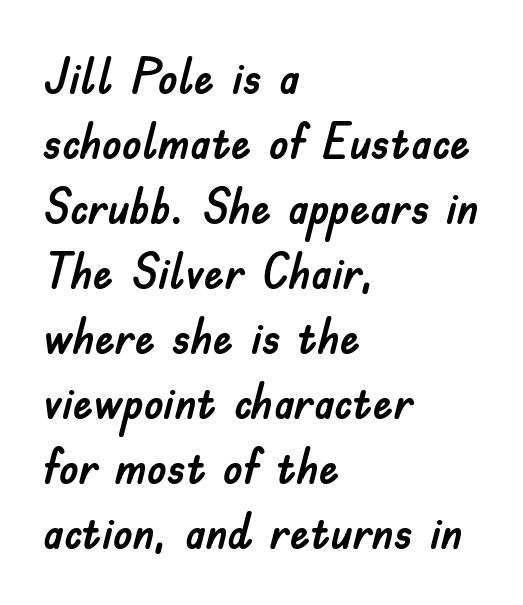
The image shows 50 px sans-serif type; set left-aligned, normal line spacing (1.3x), normal letter spacing, not underlined; low stroke contrast and a small x-height.
